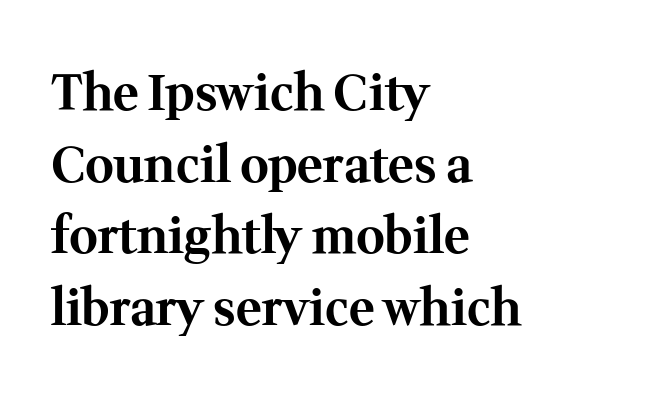
The passage shown is typed in a proportional face where columns would drift. Regular leading. Typographically, this falls in the serif category. Style check: upright. Bare-footed words on every line.
